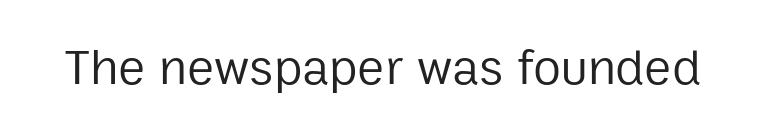
Q: Is the text bold? A: No.
Q: Is the text italic (slanted)? A: No, it is upright.
Q: Is the typeface a serif or a sans-serif typeface? A: Sans-serif.
Q: Is the text underlined? A: No.
Q: Is the spacing between letters normal or unusually wide? A: Normal.
Q: Width (condensed, normal, or wide)? A: Normal.
Q: Stroke contrast? A: Low.
Q: x-height? A: Medium.
Q: Monospaced? A: No.
